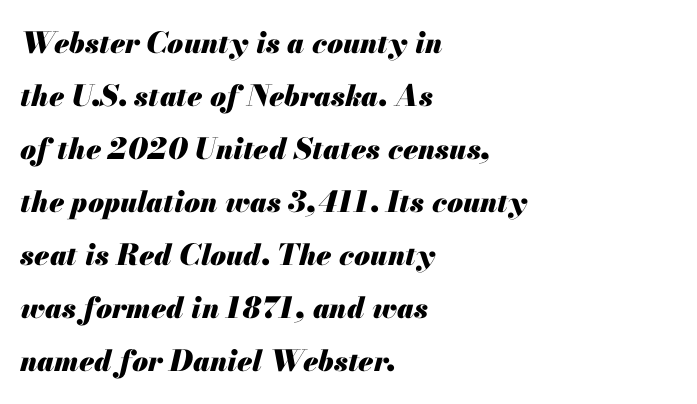
{"italic": "yes", "lean": "right", "slant_degrees": 13, "bold": "yes", "weight": "heavy", "width": "normal", "stroke_contrast": "medium", "x_height": "small", "monospaced": "no", "underline": "no", "align": "left", "line_spacing_ratio": 1.83, "letter_spacing": "normal", "letter_spacing_em": 0.0, "glyph_px": 29}
